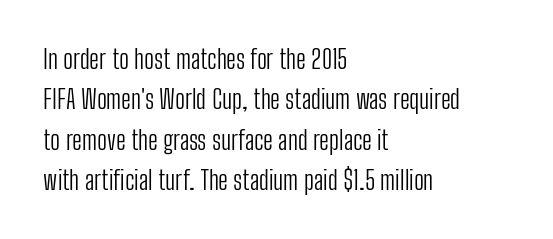
Q: Is the text bold? A: No.
Q: Is the text italic (slanted)? A: No, it is upright.
Q: Is the text underlined? A: No.
Q: How is the paragraph aligned? A: Left-aligned.
Q: Is the spacing between letters normal or unusually wide? A: Normal.
Q: Is the spacing between lines tight, normal or loose? A: Normal.
